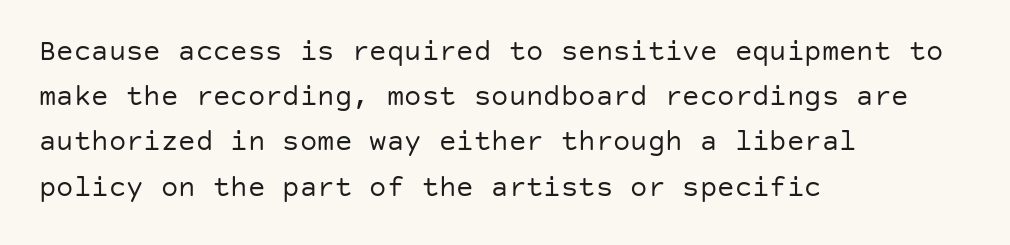
Q: Is the text bold? A: No.
Q: Is the text italic (slanted)? A: No, it is upright.
Q: Is the typeface a serif or a sans-serif typeface? A: Sans-serif.
Q: Is the text underlined? A: No.
Q: How is the paragraph aligned? A: Left-aligned.
Q: Is the spacing between letters normal or unusually wide? A: Normal.
Q: Is the spacing between lines tight, normal or loose? A: Normal.
Q: Width (condensed, normal, or wide)? A: Normal.
Q: Stroke contrast? A: Low.
Q: x-height? A: Large.
